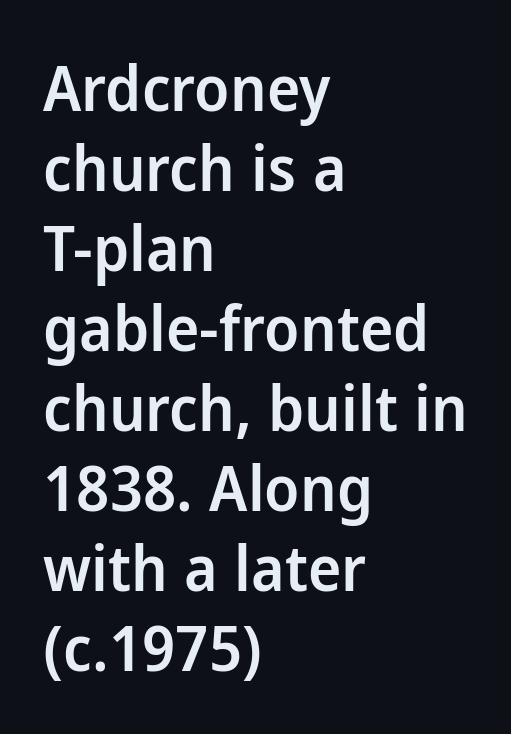
Q: Is the text bold? A: Semi-bold.
Q: Is the text italic (slanted)? A: No, it is upright.
Q: Is the typeface a serif or a sans-serif typeface? A: Sans-serif.
Q: Is the text underlined? A: No.
Q: How is the paragraph aligned? A: Left-aligned.
Q: Is the spacing between letters normal or unusually wide? A: Normal.
Q: Is the spacing between lines tight, normal or loose? A: Normal.
Q: Width (condensed, normal, or wide)? A: Normal.
Q: Stroke contrast? A: Low.
Q: x-height? A: Medium.
Q: Monospaced? A: No.
